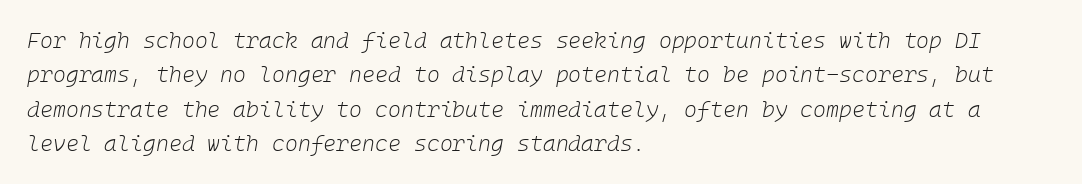
The image shows 22 px text type, italic (leaning right); set left-aligned, normal line spacing (1.56x), normal letter spacing, not underlined.
